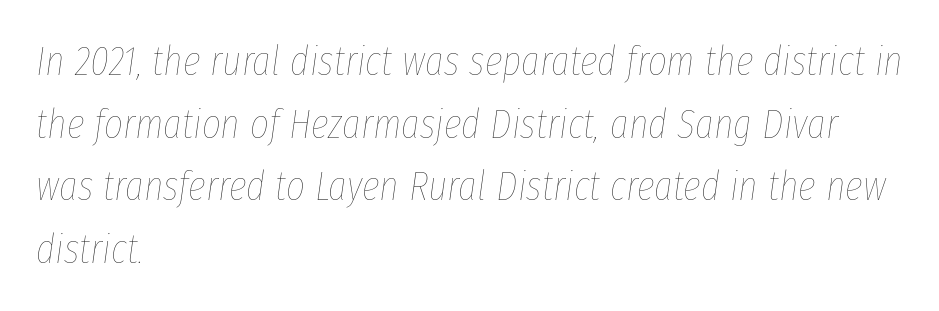
Q: Is the text bold? A: No.
Q: Is the text italic (slanted)? A: Yes, it leans right by about 8 degrees.
Q: Is the text underlined? A: No.
Q: How is the paragraph aligned? A: Left-aligned.
Q: Is the spacing between letters normal or unusually wide? A: Normal.
Q: Is the spacing between lines tight, normal or loose? A: Normal.
Q: Width (condensed, normal, or wide)? A: Condensed.
Q: Stroke contrast? A: Low.
Q: x-height? A: Medium.
Q: Monospaced? A: No.
